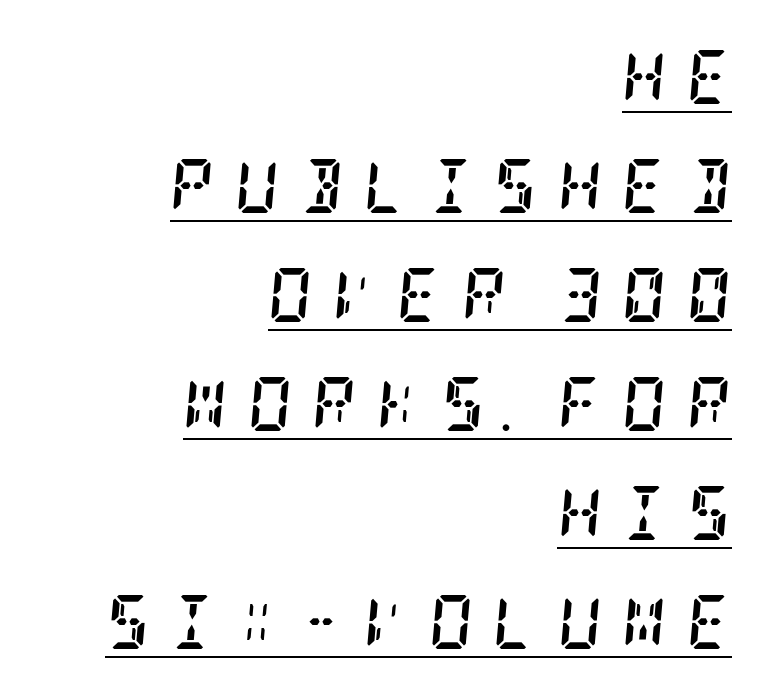
The image shows 54 px semibold, condensed serif type, italic (leaning right); set right-aligned, loose line spacing (2.02x), unusually wide letter spacing (+0.38 em), underlined; low stroke contrast and a large x-height.
